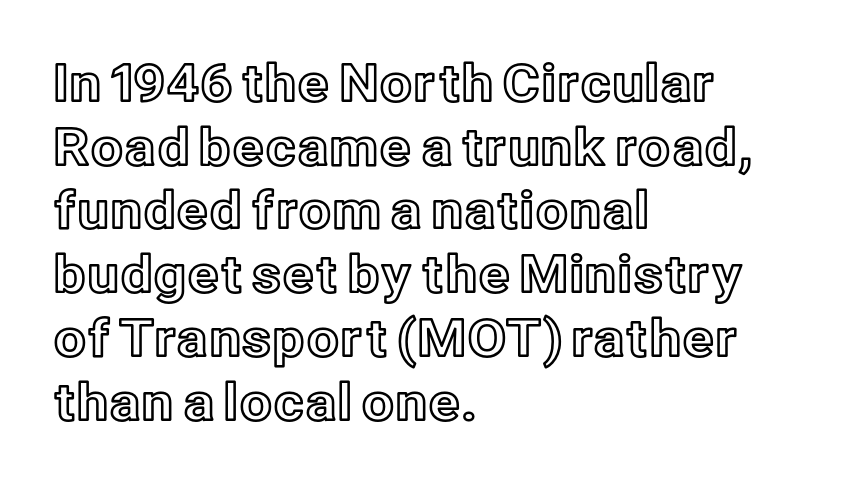
The image shows 51 px text type, upright; set left-aligned, normal line spacing (1.25x), normal letter spacing, not underlined; a medium x-height.
